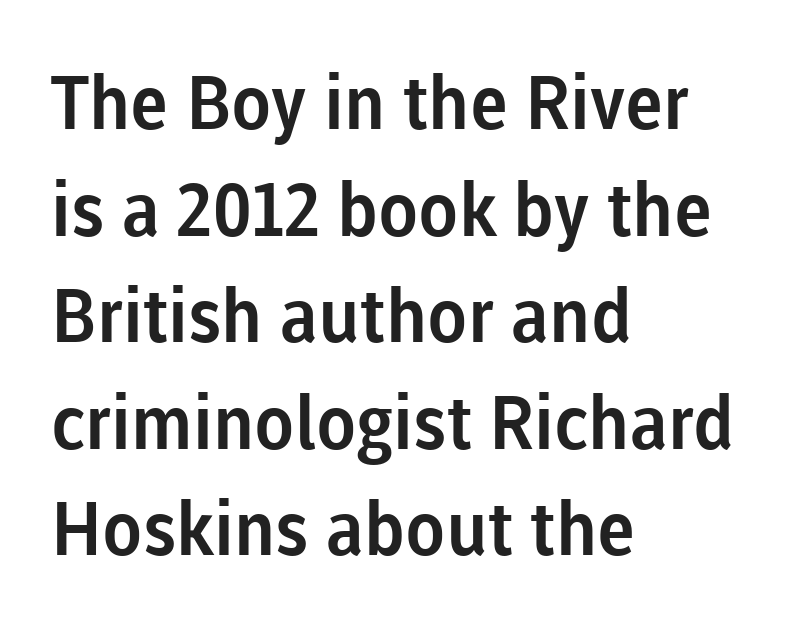
{"serif": "no", "italic": "no", "width": "normal", "stroke_contrast": "low", "x_height": "medium", "monospaced": "no", "underline": "no", "align": "left", "line_spacing": "normal", "line_spacing_ratio": 1.44, "letter_spacing": "normal", "letter_spacing_em": 0.0, "glyph_px": 74}
